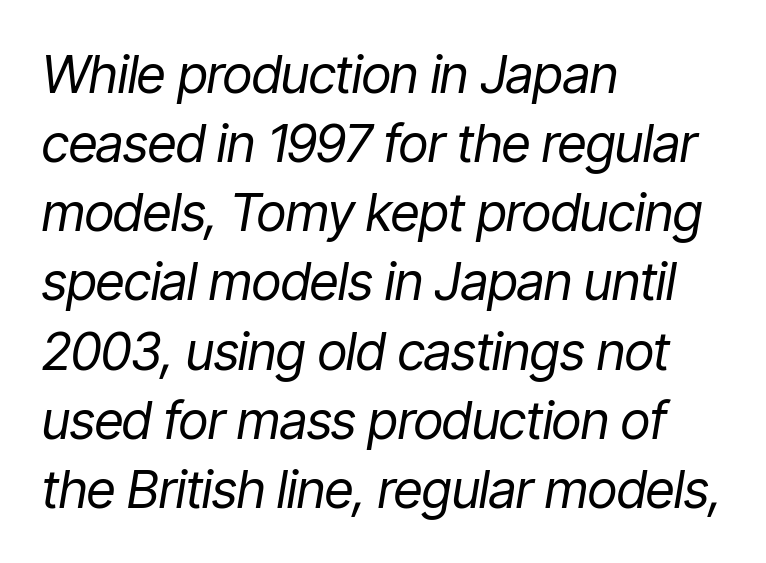
Lines of text with bare space underneath. The rendering uses natural spacing where letterforms have individual widths. Reading down the column, the eye jumps a familiar distance to each next line. Vertical stems look standard width or narrower in stroke. The gaps between neighbouring characters are ordinary and unremarkable.
